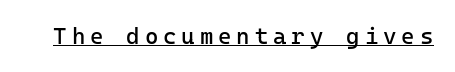
{"italic": "no", "bold": "no", "underline": "yes", "letter_spacing": "wide", "letter_spacing_em": 0.21, "glyph_px": 23}
